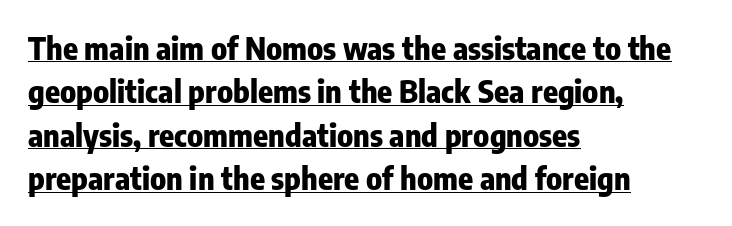
{"serif": "no", "italic": "no", "bold": "yes", "weight": "heavy", "width": "condensed", "stroke_contrast": "low", "x_height": "medium", "monospaced": "no", "underline": "yes", "align": "left", "line_spacing": "normal", "line_spacing_ratio": 1.4, "letter_spacing": "normal", "letter_spacing_em": 0.0, "glyph_px": 31}
